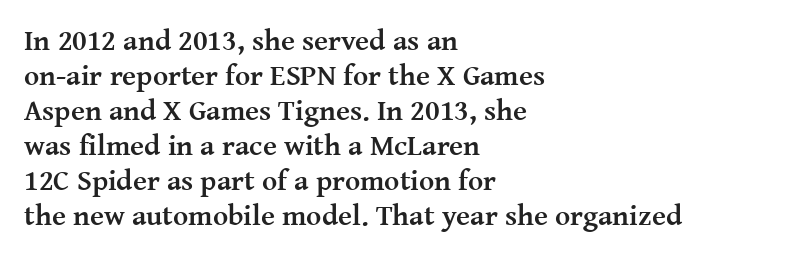
{"serif": "yes", "italic": "no", "bold": "yes", "weight": "semibold", "width": "normal", "stroke_contrast": "medium", "x_height": "medium", "monospaced": "no", "underline": "no", "align": "left", "line_spacing_ratio": 1.21, "letter_spacing": "normal", "letter_spacing_em": 0.0, "glyph_px": 29}
